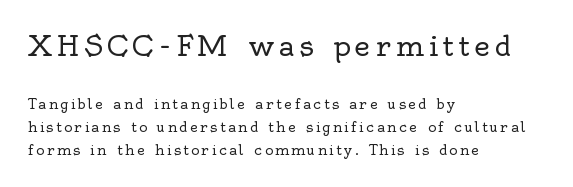
{"serif": "yes", "italic": "no", "bold": "no", "weight": "regular", "width": "normal", "x_height": "small", "monospaced": "no", "underline": "no", "align": "left", "line_spacing": "normal", "line_spacing_ratio": 1.61, "larger_block": "first", "size_ratio": 2.0, "glyph_px": 28}
